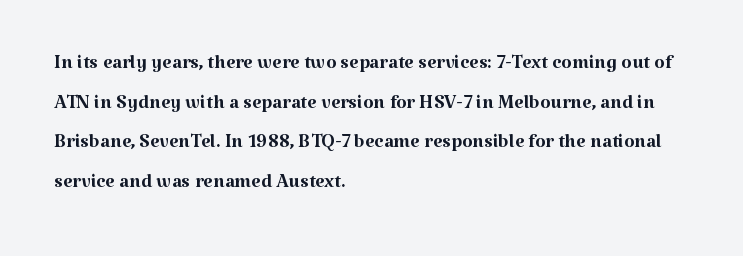
Notice how descenders clear the ascenders below comfortably — that's standard leading. Inter-character spacing is left at the font's built-in metrics. Bare-footed words on every line. The strokes are not fattened; the text isn't bold. A student would call this left alignment; a typographer would say flush left, rag right.
